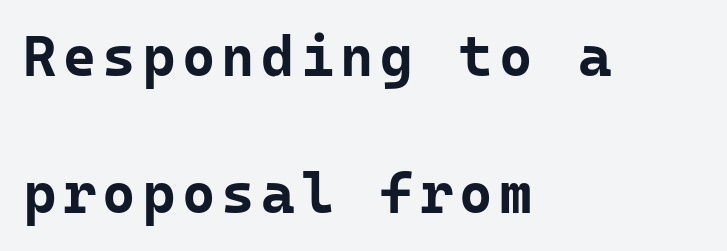
Q: Is the text bold? A: Yes.
Q: Is the text italic (slanted)? A: No, it is upright.
Q: Is the typeface a serif or a sans-serif typeface? A: Sans-serif.
Q: Is the text underlined? A: No.
Q: How is the paragraph aligned? A: Left-aligned.
Q: Is the spacing between lines tight, normal or loose? A: Loose.
Q: Width (condensed, normal, or wide)? A: Normal.
Q: Stroke contrast? A: Low.
Q: x-height? A: Medium.
